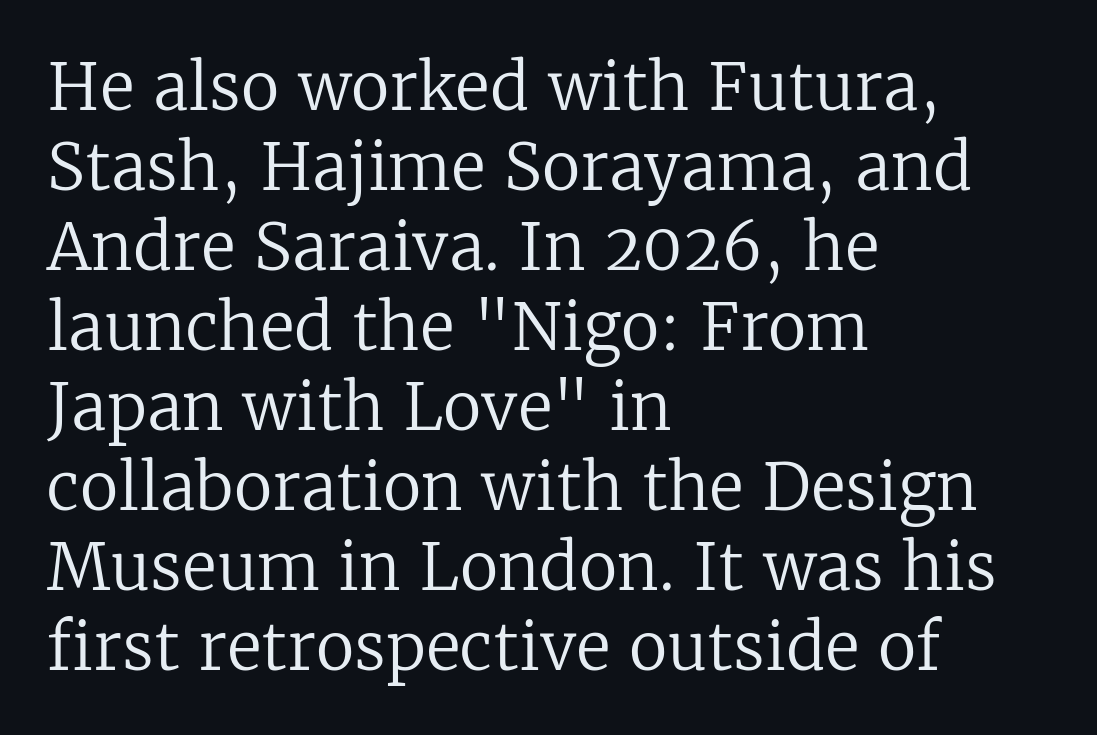
Q: Is the text bold? A: No.
Q: Is the text italic (slanted)? A: No, it is upright.
Q: Is the typeface a serif or a sans-serif typeface? A: Serif.
Q: Is the text underlined? A: No.
Q: How is the paragraph aligned? A: Left-aligned.
Q: Is the spacing between letters normal or unusually wide? A: Normal.
Q: Is the spacing between lines tight, normal or loose? A: Normal.
Q: Width (condensed, normal, or wide)? A: Normal.
Q: Stroke contrast? A: Low.
Q: x-height? A: Medium.
Q: Monospaced? A: No.
